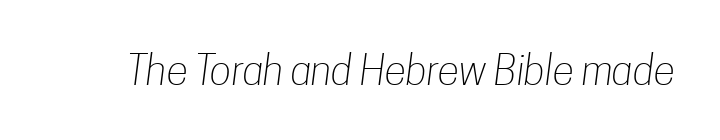
The zone under the glyphs is completely vacant. Note the varied advance widths — an 'i' is clearly narrower than an 'm'. The rendering shows plain stroke endings on the letterforms — a sans-serif design. Is this a heavy cut? Hardly; it is regular or lighter.
